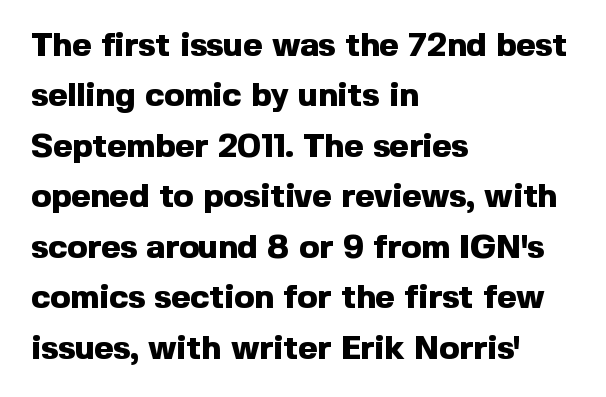
This rendering leaves character spacing at its baseline value. Observe the absence of serifs on each vertical stroke in this sample. These lines are rendered in a variable-pitch font. These lines stack with their left ends in a neat column. These lines were composed using upright roman letters.
